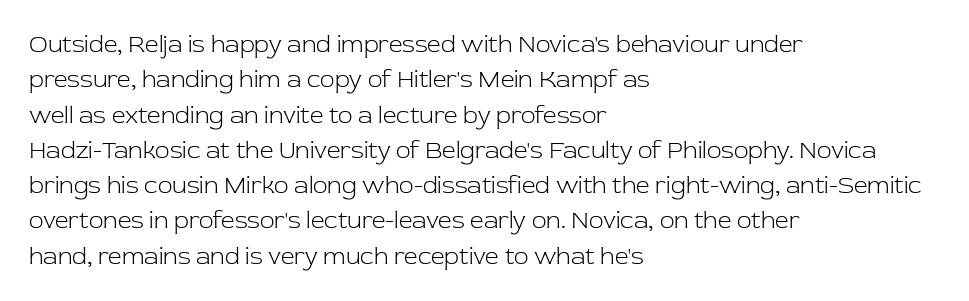
{"italic": "no", "bold": "no", "underline": "no", "align": "left", "line_spacing": "normal", "line_spacing_ratio": 1.47, "letter_spacing": "normal", "letter_spacing_em": 0.0, "glyph_px": 24}
